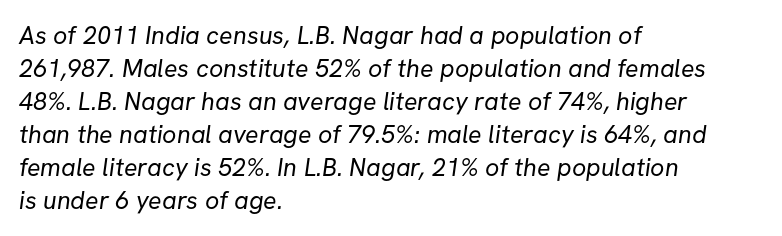
Q: Is the text bold? A: No.
Q: Is the text underlined? A: No.
Q: How is the paragraph aligned? A: Left-aligned.
Q: Is the spacing between letters normal or unusually wide? A: Normal.
Q: Is the spacing between lines tight, normal or loose? A: Normal.
